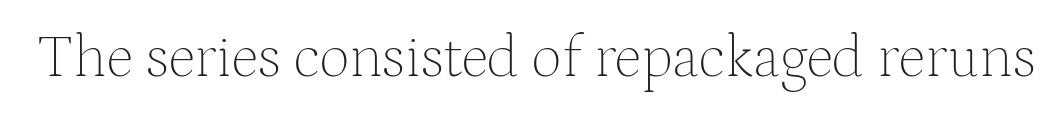
Q: Is the text bold? A: No.
Q: Is the text italic (slanted)? A: No, it is upright.
Q: Is the typeface a serif or a sans-serif typeface? A: Serif.
Q: Is the text underlined? A: No.
Q: Is the spacing between letters normal or unusually wide? A: Normal.
Q: Width (condensed, normal, or wide)? A: Normal.
Q: Stroke contrast? A: Medium.
Q: x-height? A: Medium.
Q: Monospaced? A: No.
